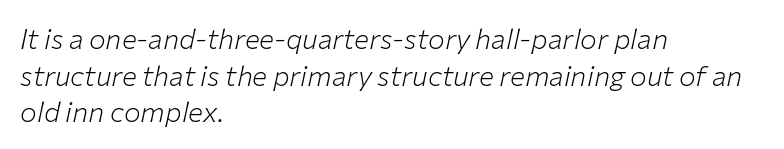
The paragraph shown leans on its left margin. Descender tails drop into unmarked territory. The letters advance in unequal steps, a hallmark of proportional type. Horizontal bands of white between lines are of average thickness. Weight: not bold — regular or lighter. The rendering applies a slant to the glyphs.
